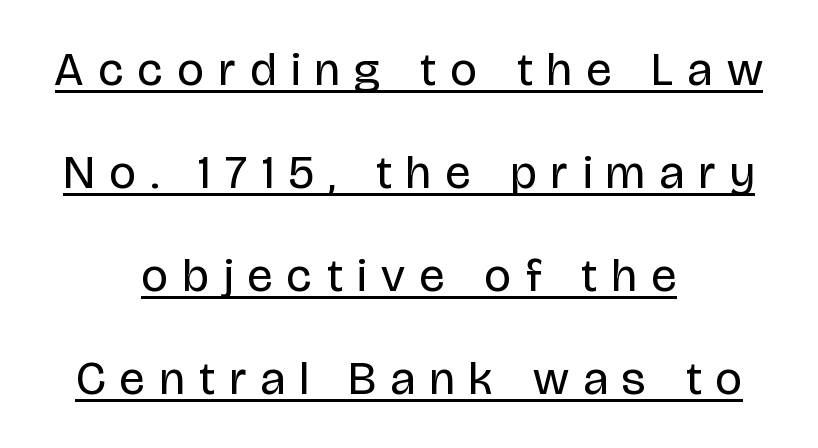
Q: Is the text bold? A: No.
Q: Is the text italic (slanted)? A: No, it is upright.
Q: Is the typeface a serif or a sans-serif typeface? A: Sans-serif.
Q: Is the text underlined? A: Yes.
Q: How is the paragraph aligned? A: Centered.
Q: Is the spacing between letters normal or unusually wide? A: Unusually wide.
Q: Is the spacing between lines tight, normal or loose? A: Loose.
Q: Width (condensed, normal, or wide)? A: Condensed.
Q: Stroke contrast? A: Low.
Q: x-height? A: Large.
Q: Monospaced? A: No.
